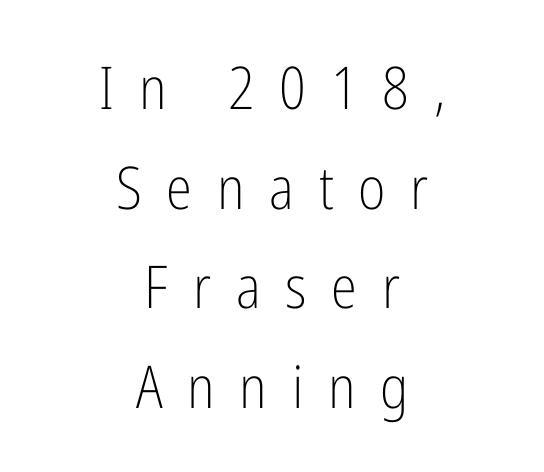
Q: Is the text bold? A: No.
Q: Is the text italic (slanted)? A: No, it is upright.
Q: Is the typeface a serif or a sans-serif typeface? A: Sans-serif.
Q: Is the text underlined? A: No.
Q: How is the paragraph aligned? A: Centered.
Q: Is the spacing between letters normal or unusually wide? A: Unusually wide.
Q: Is the spacing between lines tight, normal or loose? A: Normal.
Q: Width (condensed, normal, or wide)? A: Condensed.
Q: Stroke contrast? A: Low.
Q: x-height? A: Medium.
Q: Monospaced? A: No.
